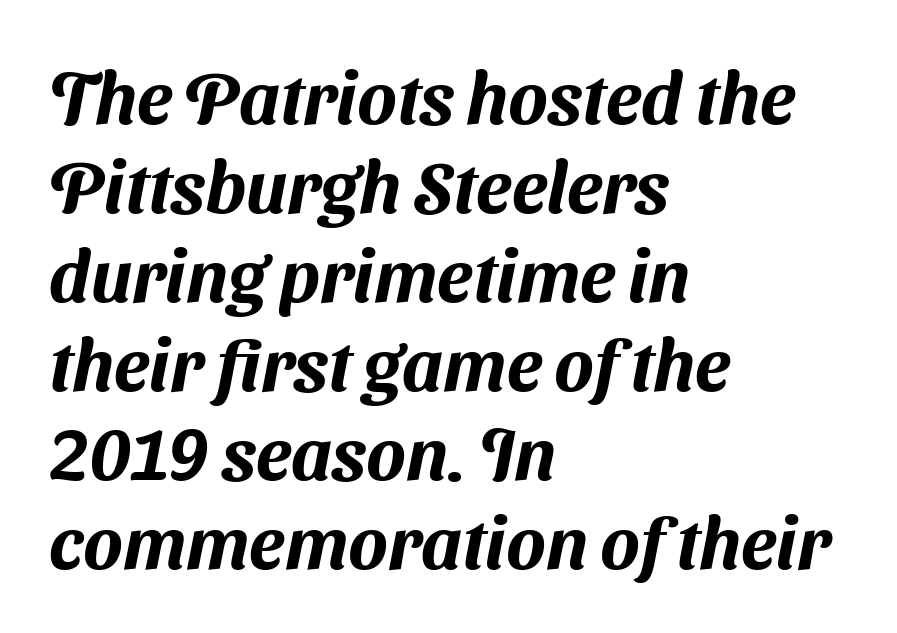
The image shows 73 px sans-serif type; set left-aligned, line spacing 1.22x, normal letter spacing, not underlined; medium stroke contrast and a medium x-height.
